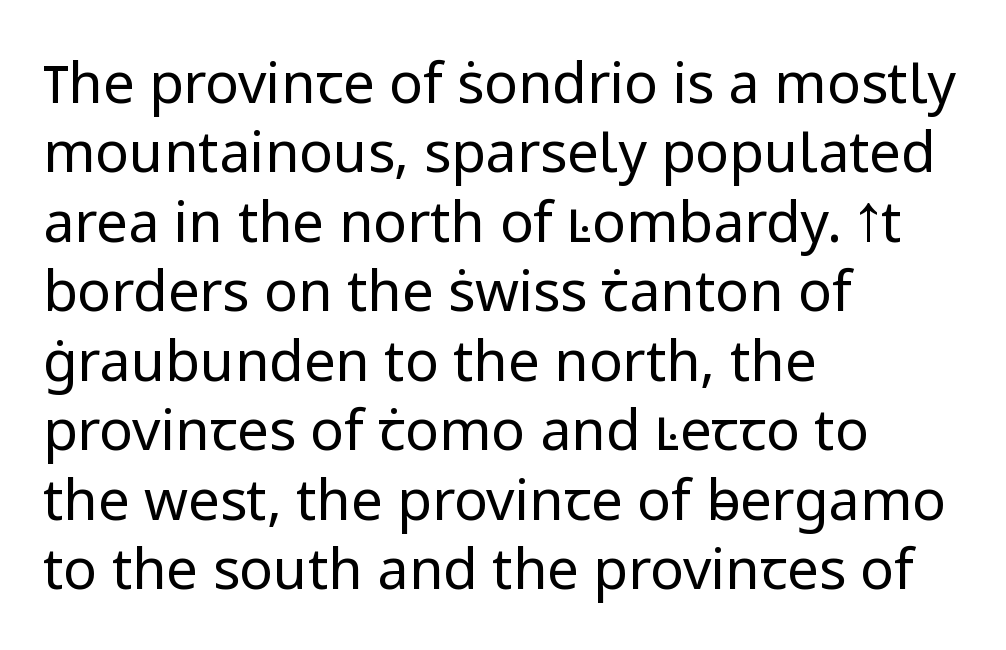
{"serif": "no", "italic": "no", "bold": "no", "weight": "regular", "width": "normal", "stroke_contrast": "low", "x_height": "medium", "monospaced": "no", "underline": "no", "align": "left", "line_spacing_ratio": 1.24, "letter_spacing": "normal", "letter_spacing_em": 0.0, "glyph_px": 56}
